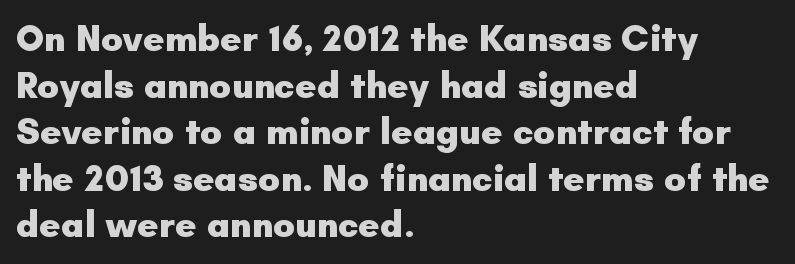
Q: Is the text bold? A: Yes.
Q: Is the text italic (slanted)? A: No, it is upright.
Q: Is the typeface a serif or a sans-serif typeface? A: Sans-serif.
Q: Is the text underlined? A: No.
Q: How is the paragraph aligned? A: Left-aligned.
Q: Is the spacing between letters normal or unusually wide? A: Normal.
Q: Is the spacing between lines tight, normal or loose? A: Normal.
Q: Width (condensed, normal, or wide)? A: Normal.
Q: Stroke contrast? A: Low.
Q: x-height? A: Small.
Q: Monospaced? A: No.
